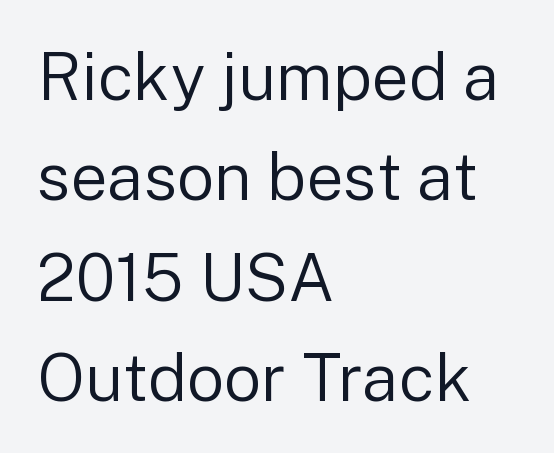
{"serif": "no", "italic": "no", "bold": "no", "weight": "regular", "width": "normal", "stroke_contrast": "low", "x_height": "medium", "monospaced": "no", "underline": "no", "align": "left", "line_spacing": "normal", "line_spacing_ratio": 1.52, "letter_spacing": "normal", "letter_spacing_em": 0.0, "glyph_px": 66}
